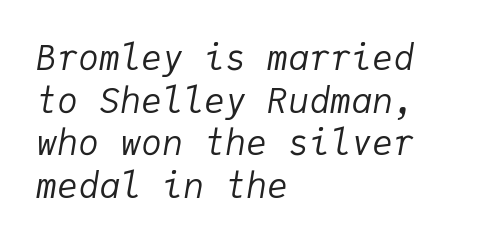
Q: Is the text bold? A: No.
Q: Is the text italic (slanted)? A: Yes, it leans right by about 9 degrees.
Q: Is the text underlined? A: No.
Q: How is the paragraph aligned? A: Left-aligned.
Q: Is the spacing between letters normal or unusually wide? A: Normal.
Q: Width (condensed, normal, or wide)? A: Normal.
Q: Stroke contrast? A: Low.
Q: x-height? A: Medium.
Q: Monospaced? A: Yes.
